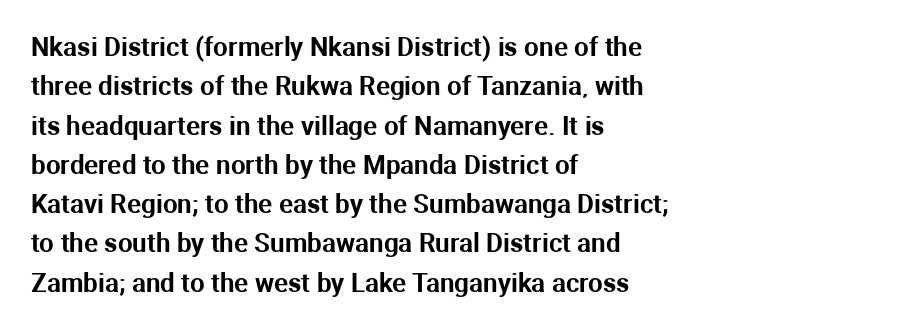
{"italic": "no", "underline": "no", "align": "left", "line_spacing": "normal", "line_spacing_ratio": 1.51, "letter_spacing": "normal", "letter_spacing_em": 0.0, "glyph_px": 26}
